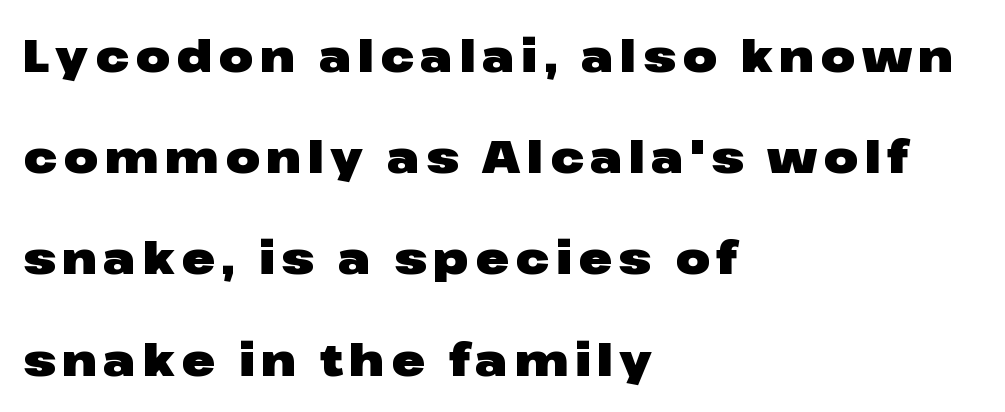
Honestly, the rows look like they've been pulled way apart. The rendering anchors every line to the left-hand side. In terms of letterform style, serifs are entirely absent. Unmarked baselines from the first word to the last. The face used here is proportionally spaced, like ordinary book or web type. Every letter is thick-stroked: bold, no question.
